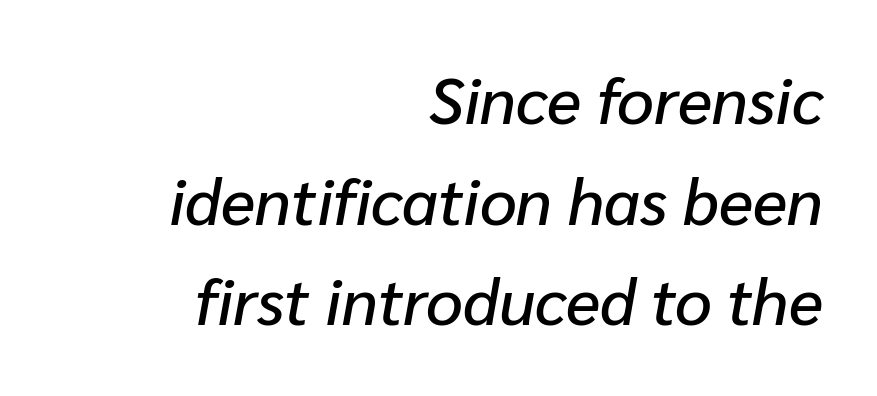
The image shows 65 px text type, italic (leaning right); set right-aligned, normal line spacing (1.55x), normal letter spacing, not underlined; low stroke contrast and a medium x-height.
